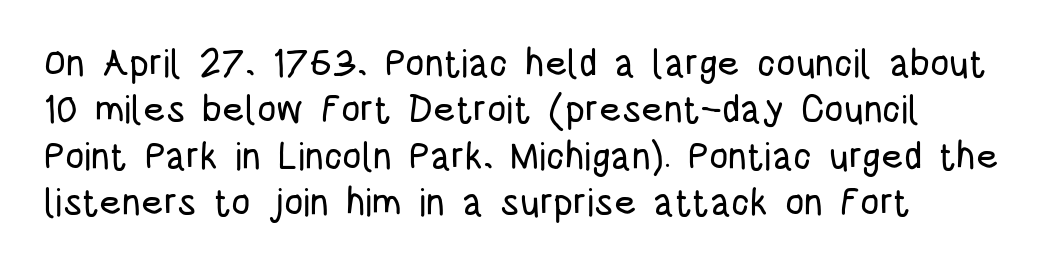
The face used here is proportionally spaced, like ordinary book or web type. The typesetter chose a ragged-right arrangement here. Ascenders rise straight up at ninety degrees. Underlining? Definitely not there. Stroke terminals: plain, sans-serif.
